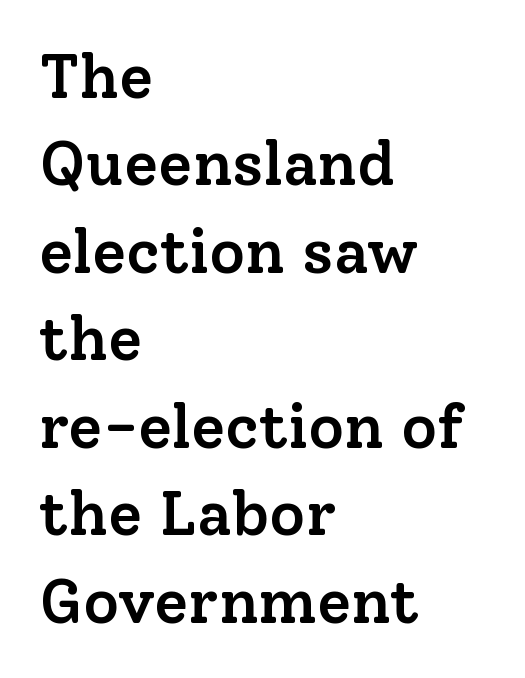
Q: Is the text bold? A: Semi-bold.
Q: Is the text italic (slanted)? A: No, it is upright.
Q: Is the typeface a serif or a sans-serif typeface? A: Serif.
Q: Is the text underlined? A: No.
Q: How is the paragraph aligned? A: Left-aligned.
Q: Is the spacing between letters normal or unusually wide? A: Normal.
Q: Is the spacing between lines tight, normal or loose? A: Normal.
Q: Width (condensed, normal, or wide)? A: Normal.
Q: Stroke contrast? A: Low.
Q: x-height? A: Medium.
Q: Monospaced? A: No.
